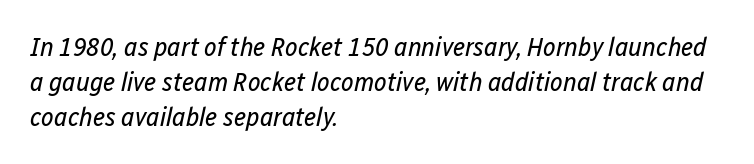
The image shows 27 px text type, italic (leaning right); set left-aligned, normal line spacing (1.3x), normal letter spacing, not underlined.
